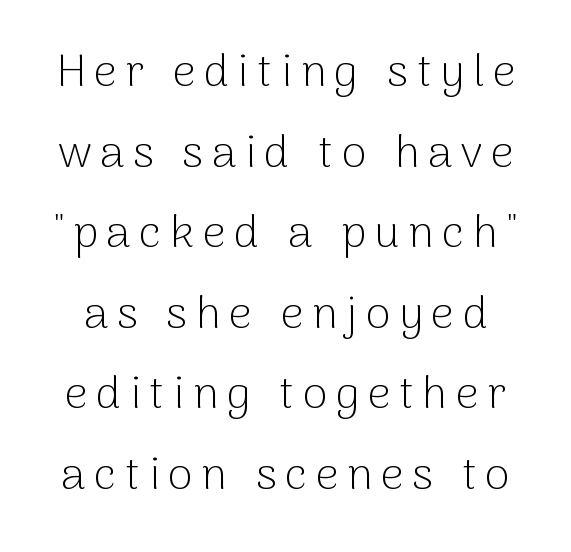
{"serif": "no", "italic": "no", "bold": "no", "weight": "light", "width": "normal", "stroke_contrast": "low", "x_height": "medium", "monospaced": "no", "underline": "no", "line_spacing_ratio": 1.79, "glyph_px": 45}
